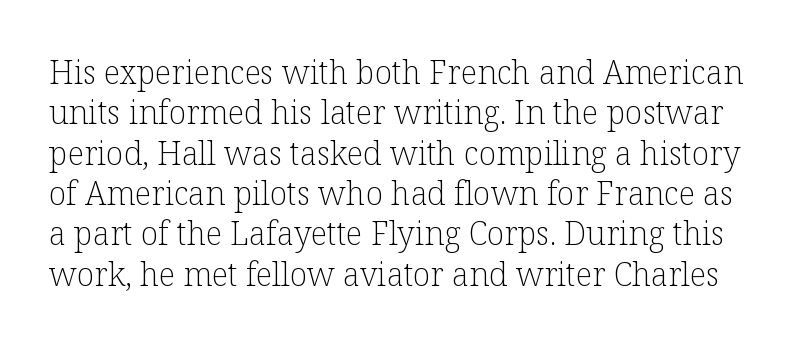
Q: Is the text bold? A: No.
Q: Is the text italic (slanted)? A: No, it is upright.
Q: Is the typeface a serif or a sans-serif typeface? A: Serif.
Q: Is the text underlined? A: No.
Q: Is the spacing between letters normal or unusually wide? A: Normal.
Q: Is the spacing between lines tight, normal or loose? A: Normal.
Q: Width (condensed, normal, or wide)? A: Normal.
Q: Stroke contrast? A: Low.
Q: x-height? A: Medium.
Q: Monospaced? A: No.
